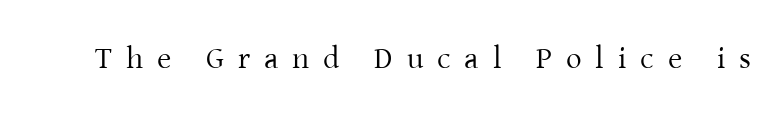
Looks like regular typesetting: each glyph gets only the width it needs. The strokes carry an ordinary text weight at most. The strip under each line holds only bare page. The lettering holds an erect, upright posture throughout.
